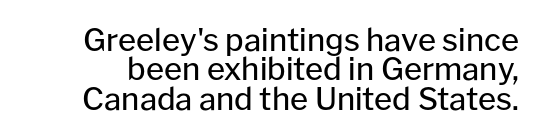
Q: Is the text bold? A: No.
Q: Is the text italic (slanted)? A: No, it is upright.
Q: Is the typeface a serif or a sans-serif typeface? A: Sans-serif.
Q: Is the text underlined? A: No.
Q: Is the spacing between letters normal or unusually wide? A: Normal.
Q: Is the spacing between lines tight, normal or loose? A: Tight.
Q: Width (condensed, normal, or wide)? A: Normal.
Q: Stroke contrast? A: Low.
Q: x-height? A: Medium.
Q: Monospaced? A: No.
